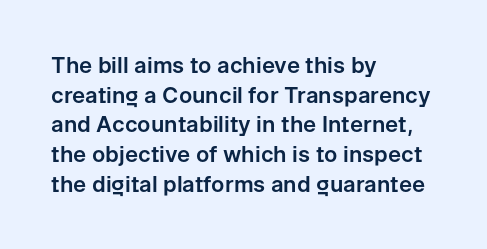
The passage shown stacks its lines at a standard gap. Look at the tracking — it's just the regular setting, nothing added. A typesetter would mark this as roman, not italic. Underlining? Definitely not there. One-word summary of the alignment: left.
